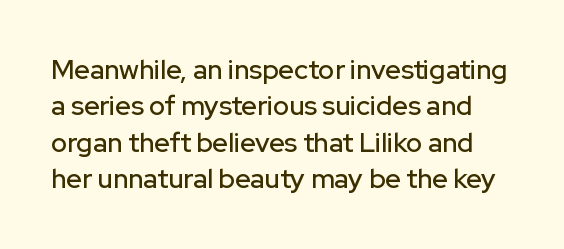
In terms of letterspacing, this is plain default setting. No italicization has been applied; the sample stays upright. This block has exactly the height ordinary leading produces. Quick note: underline off.
